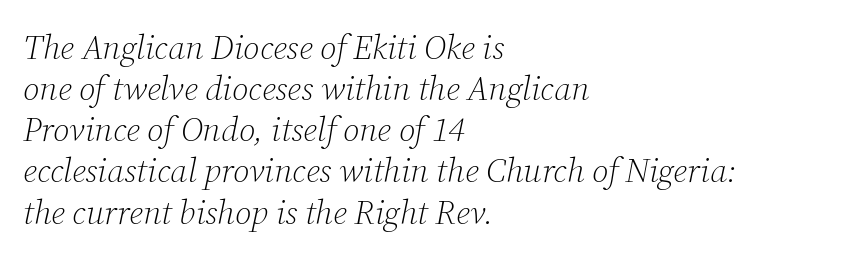
{"serif": "yes", "italic": "yes", "lean": "right", "slant_degrees": 12, "bold": "no", "weight": "light", "width": "normal", "stroke_contrast": "low", "x_height": "medium", "monospaced": "no", "underline": "no", "align": "left", "line_spacing_ratio": 1.21, "letter_spacing": "normal", "letter_spacing_em": 0.0, "glyph_px": 34}
